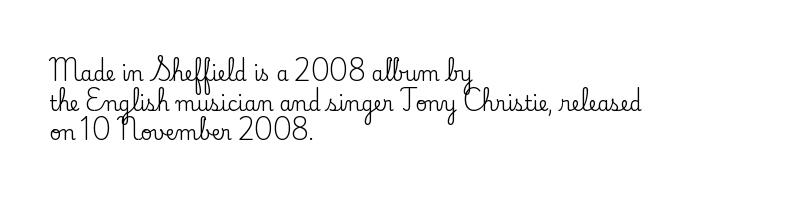
Q: Is the text italic (slanted)? A: No, it is upright.
Q: Is the text underlined? A: No.
Q: How is the paragraph aligned? A: Left-aligned.
Q: Is the spacing between letters normal or unusually wide? A: Normal.
Q: Is the spacing between lines tight, normal or loose? A: Normal.
